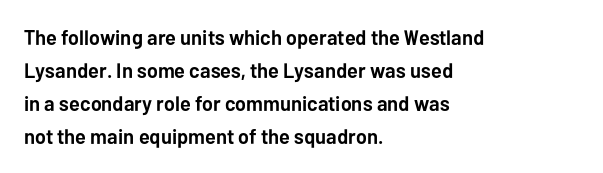
The image shows 21 px bold type, upright; set left-aligned, normal line spacing (1.57x), normal letter spacing, not underlined.
